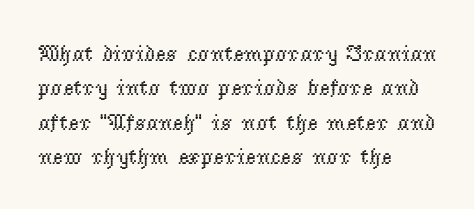
Q: Is the text bold? A: No.
Q: Is the text italic (slanted)? A: No, it is upright.
Q: Is the text underlined? A: No.
Q: How is the paragraph aligned? A: Left-aligned.
Q: Is the spacing between letters normal or unusually wide? A: Normal.
Q: Is the spacing between lines tight, normal or loose? A: Normal.
